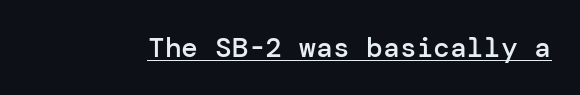
{"serif": "no", "italic": "no", "bold": "semi", "weight": "semibold", "width": "normal", "stroke_contrast": "low", "x_height": "medium", "underline": "yes", "letter_spacing": "normal", "letter_spacing_em": 0.0, "glyph_px": 28}
